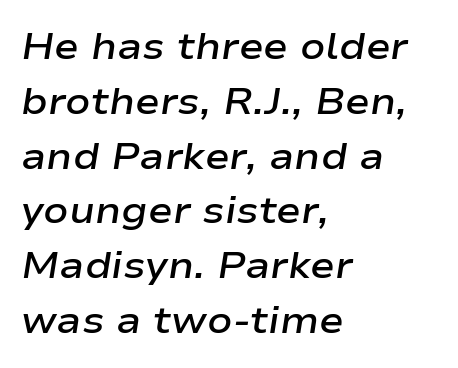
The image shows 37 px semibold, wide type, italic (leaning right); set left-aligned, normal line spacing (1.48x), normal letter spacing, not underlined; low stroke contrast and a medium x-height.
